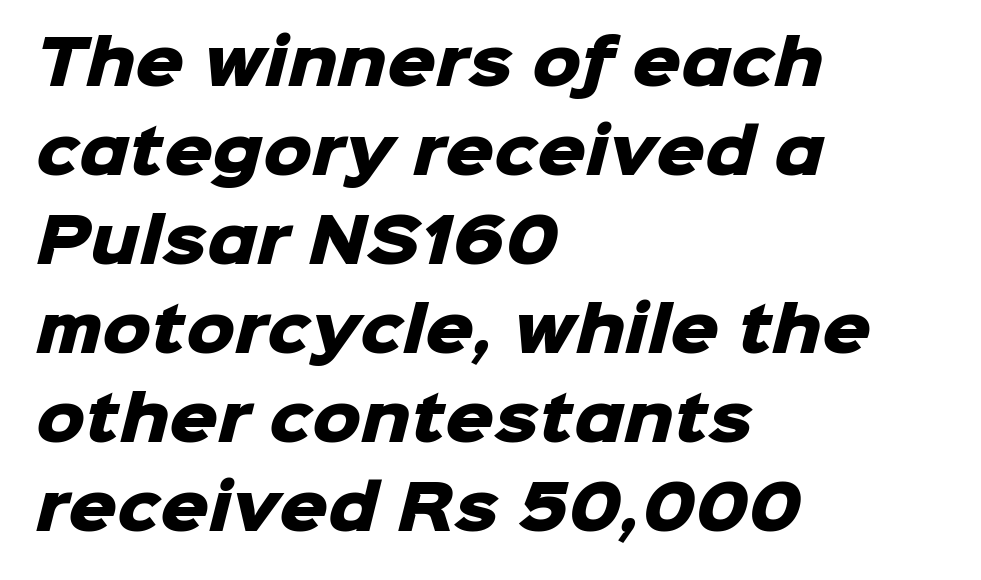
{"serif": "no", "bold": "yes", "weight": "heavy", "width": "normal", "stroke_contrast": "low", "x_height": "medium", "monospaced": "no", "underline": "no", "align": "left", "line_spacing": "normal", "line_spacing_ratio": 1.46, "letter_spacing": "normal", "letter_spacing_em": 0.0, "glyph_px": 61}
